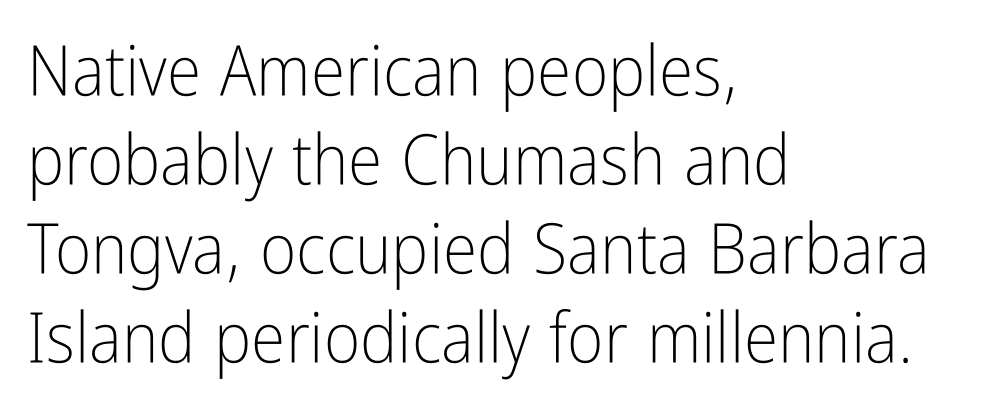
The image shows 70 px light, condensed sans-serif type, upright; set left-aligned, normal line spacing (1.27x), normal letter spacing, not underlined; low stroke contrast and a medium x-height.
